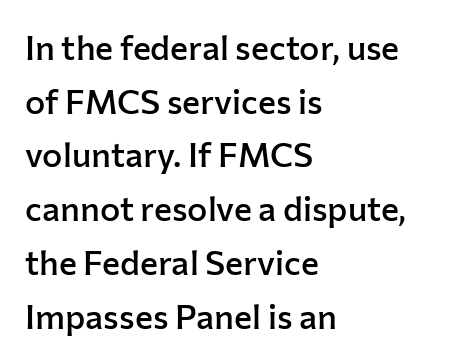
Q: Is the text bold? A: Semi-bold.
Q: Is the text italic (slanted)? A: No, it is upright.
Q: Is the typeface a serif or a sans-serif typeface? A: Sans-serif.
Q: Is the text underlined? A: No.
Q: How is the paragraph aligned? A: Left-aligned.
Q: Is the spacing between letters normal or unusually wide? A: Normal.
Q: Is the spacing between lines tight, normal or loose? A: Normal.
Q: Width (condensed, normal, or wide)? A: Normal.
Q: Stroke contrast? A: Low.
Q: x-height? A: Medium.
Q: Monospaced? A: No.
